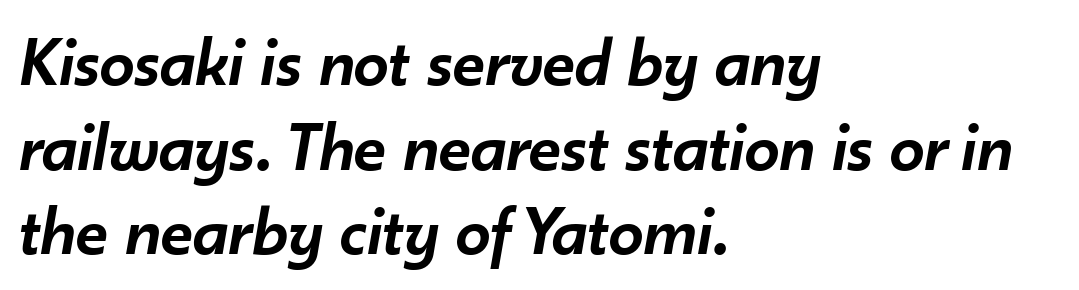
Spacing between characters is what you'd get straight out of the box. A typesetter would call this proportional, since set widths differ per character. Compared with an ordinary text face, these strokes are moderately heavier — a semibold. Horizontally, the lines are justified to the leading edge only. The gap between lines stays unmarked. Yep, that's italic — everything's leaning.
